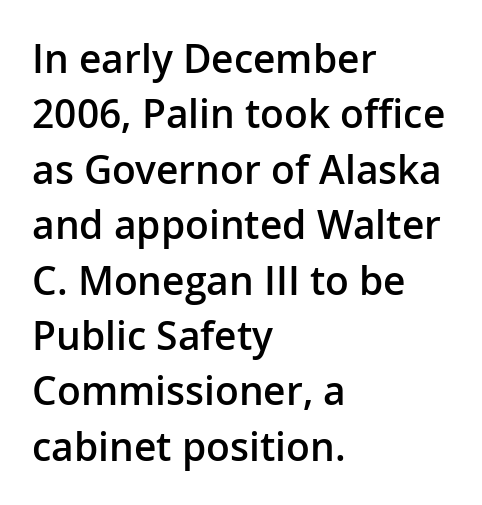
Q: Is the text bold? A: Semi-bold.
Q: Is the text italic (slanted)? A: No, it is upright.
Q: Is the typeface a serif or a sans-serif typeface? A: Sans-serif.
Q: Is the text underlined? A: No.
Q: How is the paragraph aligned? A: Left-aligned.
Q: Is the spacing between letters normal or unusually wide? A: Normal.
Q: Is the spacing between lines tight, normal or loose? A: Normal.
Q: Width (condensed, normal, or wide)? A: Normal.
Q: Stroke contrast? A: Low.
Q: x-height? A: Medium.
Q: Monospaced? A: No.
